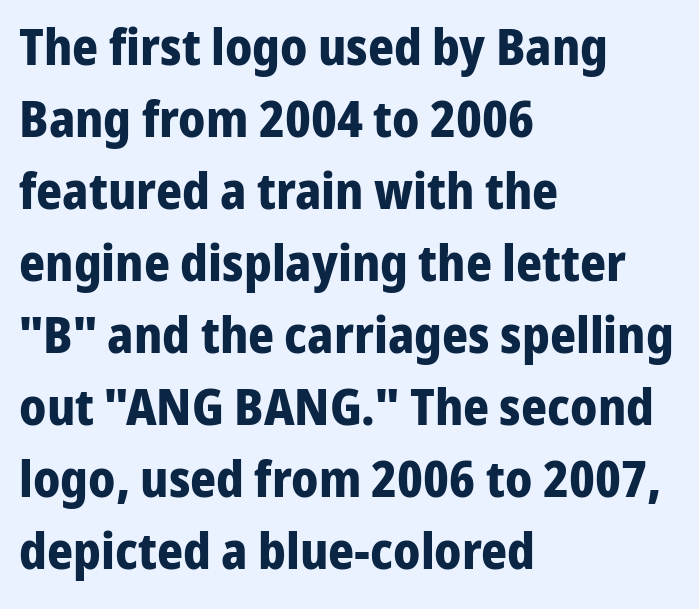
The image shows 50 px bold sans-serif type, upright; set left-aligned, normal line spacing (1.44x), normal letter spacing, not underlined; low stroke contrast and a medium x-height.
